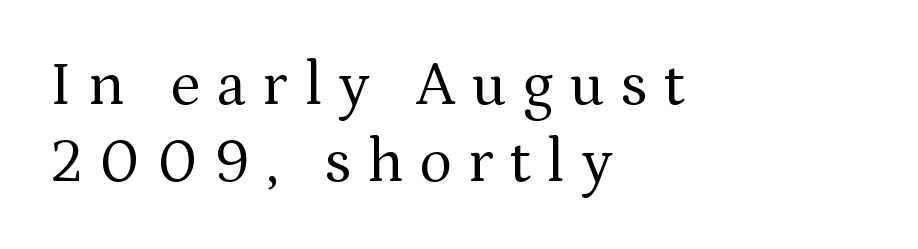
Q: Is the text bold? A: No.
Q: Is the text italic (slanted)? A: No, it is upright.
Q: Is the typeface a serif or a sans-serif typeface? A: Serif.
Q: Is the text underlined? A: No.
Q: How is the paragraph aligned? A: Left-aligned.
Q: Is the spacing between letters normal or unusually wide? A: Unusually wide.
Q: Is the spacing between lines tight, normal or loose? A: Normal.
Q: Width (condensed, normal, or wide)? A: Normal.
Q: Stroke contrast? A: Medium.
Q: x-height? A: Medium.
Q: Monospaced? A: No.
